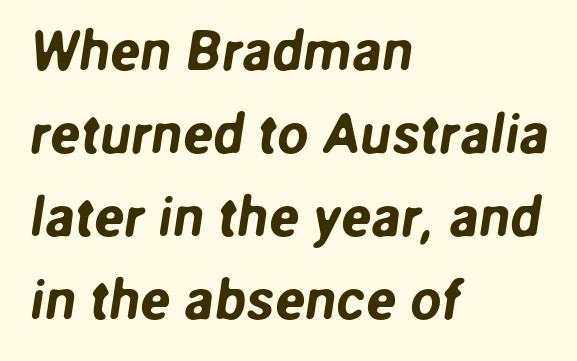
Interline gaps are of average width in this sample. The setting favours the left margin, as ordinary paragraphs usually do. The face used here is rendered with its standard letterfit. Has an underline been added? It has not. The letters advance in unequal steps, a hallmark of proportional type.
